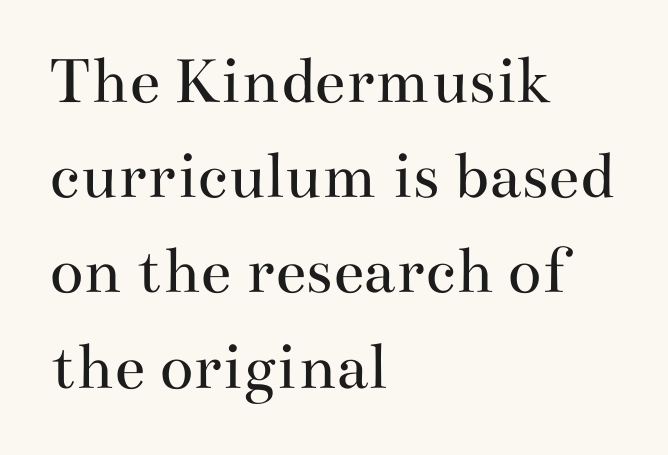
Q: Is the text bold? A: No.
Q: Is the text italic (slanted)? A: No, it is upright.
Q: Is the typeface a serif or a sans-serif typeface? A: Serif.
Q: Is the text underlined? A: No.
Q: How is the paragraph aligned? A: Left-aligned.
Q: Is the spacing between letters normal or unusually wide? A: Normal.
Q: Is the spacing between lines tight, normal or loose? A: Normal.
Q: Width (condensed, normal, or wide)? A: Wide.
Q: Stroke contrast? A: Medium.
Q: x-height? A: Small.
Q: Monospaced? A: No.
